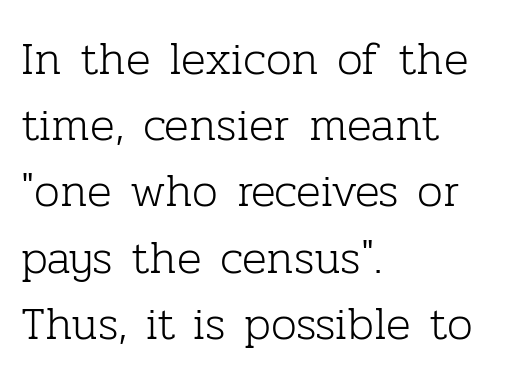
Q: Is the text bold? A: No.
Q: Is the text italic (slanted)? A: No, it is upright.
Q: Is the typeface a serif or a sans-serif typeface? A: Serif.
Q: Is the text underlined? A: No.
Q: How is the paragraph aligned? A: Left-aligned.
Q: Is the spacing between letters normal or unusually wide? A: Normal.
Q: Is the spacing between lines tight, normal or loose? A: Normal.
Q: Width (condensed, normal, or wide)? A: Normal.
Q: Stroke contrast? A: Low.
Q: x-height? A: Medium.
Q: Monospaced? A: No.
